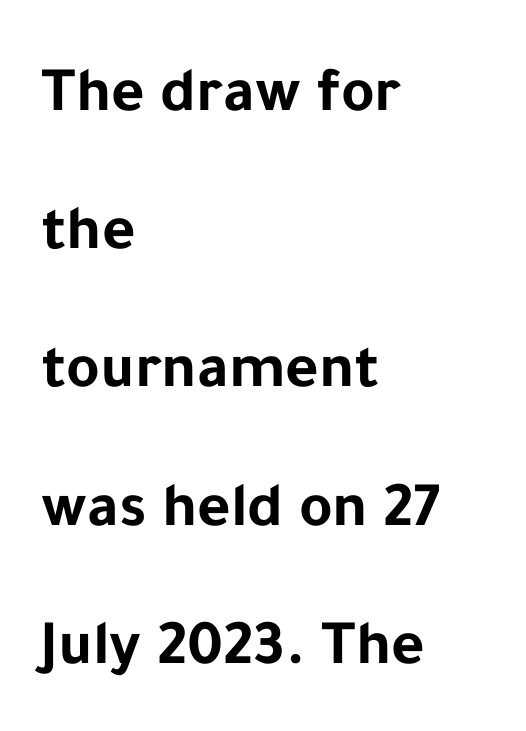
Words appear dense and cohesive because spacing is normal. Nope, no serifs anywhere on these letters. Notice how thick the strokes are: this is what a full bold looks like. If you drew a line through each stem, it would be perfectly vertical. Is the block centered? No — it sits flush against the left margin. The vertical gap from one line to the next is large.
